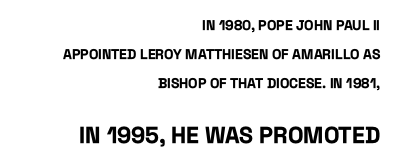
Q: Is the text bold? A: Yes.
Q: Is the text italic (slanted)? A: No, it is upright.
Q: Is the text underlined? A: No.
Q: How is the paragraph aligned? A: Right-aligned.
Q: Is the spacing between letters normal or unusually wide? A: Normal.
Q: Is the spacing between lines tight, normal or loose? A: Loose.
Q: Which block of text is set in a larger size, the first (top) or the second (bottom)? A: The second (bottom) one.
